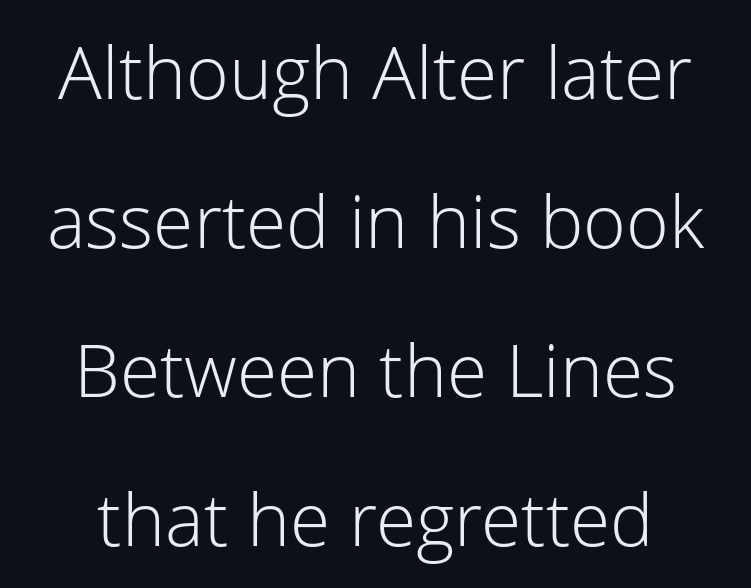
Does the lettering tilt? It doesn't — this is upright. No extra ink here — the face is not bold. No feet cap the strokes, marking this as sans-serif type. The passage shown is typed in a proportional face where columns would drift. The words here are not underlined. One glance says open: line gaps are wider than usual.
